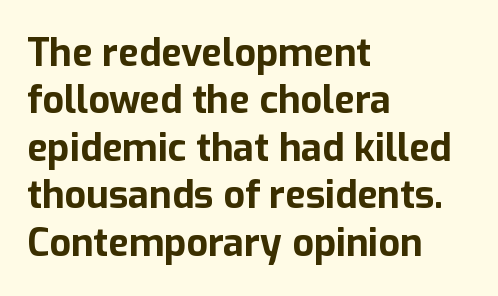
{"serif": "no", "italic": "no", "bold": "yes", "weight": "bold", "width": "normal", "stroke_contrast": "low", "x_height": "medium", "monospaced": "no", "underline": "no", "align": "left", "line_spacing": "normal", "line_spacing_ratio": 1.25, "letter_spacing": "normal", "letter_spacing_em": 0.0, "glyph_px": 38}
